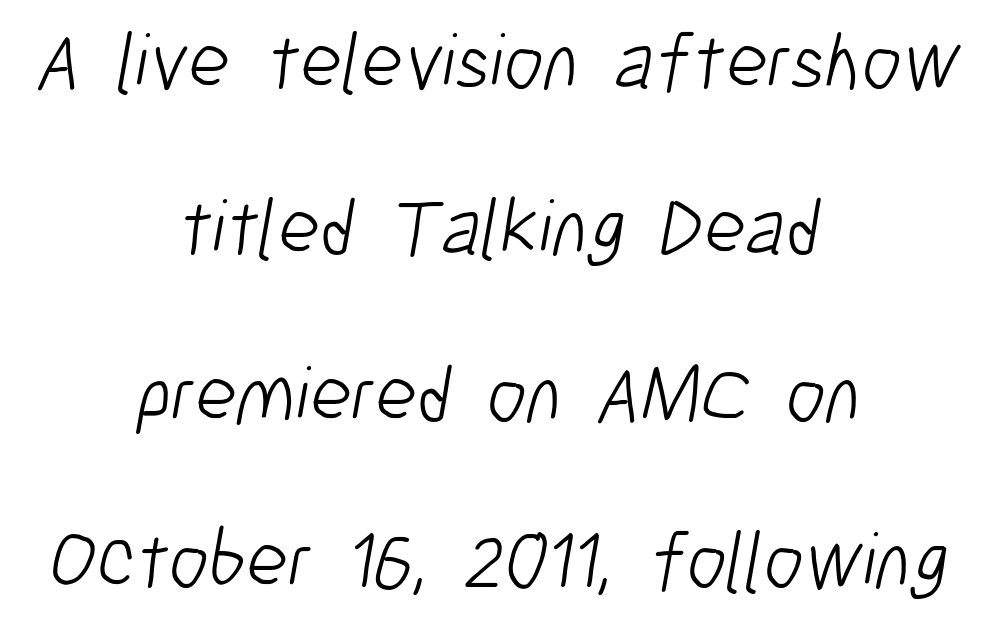
The image shows 80 px light, condensed sans-serif type; set centered, loose line spacing (2.08x), normal letter spacing, not underlined; low stroke contrast and a medium x-height.
